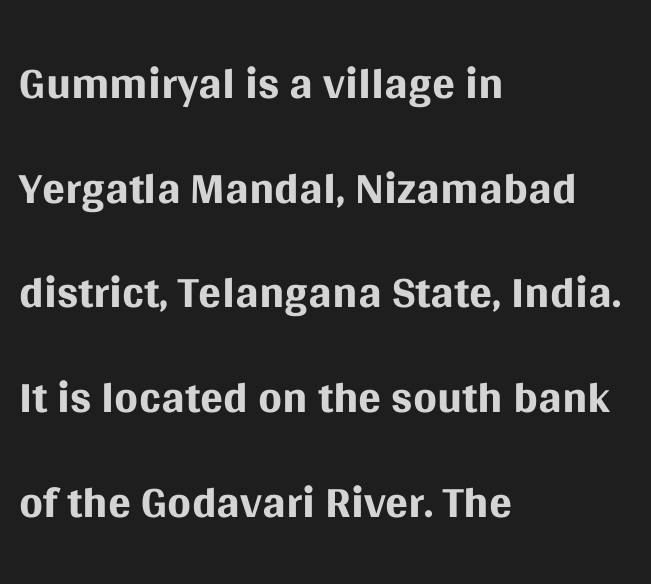
The image shows 68 px regular-weight sans-serif type, upright; set left-aligned, normal line spacing (1.54x), normal letter spacing, not underlined; medium stroke contrast and a large x-height.
